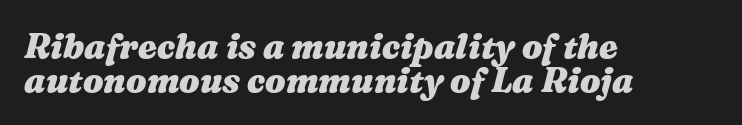
Q: Is the text bold? A: Yes.
Q: Is the text italic (slanted)? A: Yes, it leans right by about 16 degrees.
Q: Is the text underlined? A: No.
Q: How is the paragraph aligned? A: Left-aligned.
Q: Is the spacing between letters normal or unusually wide? A: Normal.
Q: Is the spacing between lines tight, normal or loose? A: Tight.
Q: Width (condensed, normal, or wide)? A: Wide.
Q: Stroke contrast? A: Medium.
Q: x-height? A: Medium.
Q: Monospaced? A: No.
